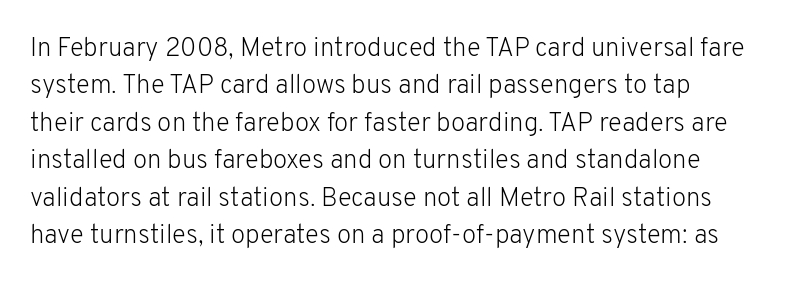
The type sits square on the baseline with zero lean. These glyphs show unthickened strokes, regular width or finer. Has an underline been added? It has not. Whoever set this chose a conventional vertical rhythm. Observe the ordinary spacing: letters are neighbours, not strangers.
